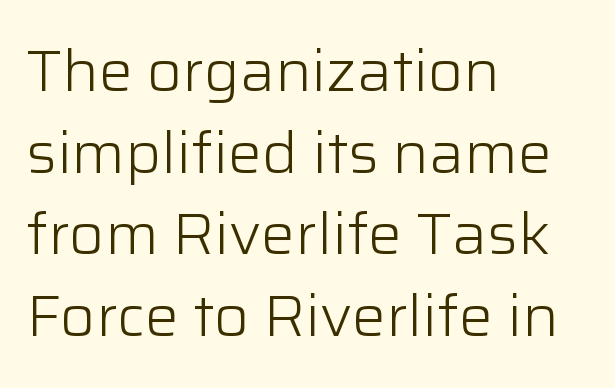
The image shows 57 px light sans-serif type, upright; set left-aligned, normal line spacing (1.43x), normal letter spacing, not underlined; low stroke contrast and a medium x-height.
